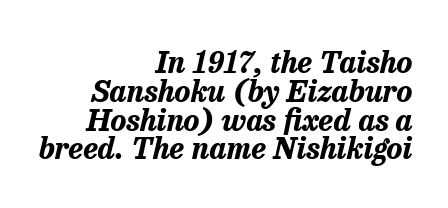
Typeset ragged left — the right edge is the straight one. Tall strokes in this sample are angled rather than plumb. Look at the tracking — it's just the regular setting, nothing added. Looks like regular typesetting: each glyph gets only the width it needs.
